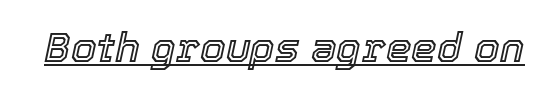
Honestly, the underline is the first thing you notice here. Each word holds together tightly as a unit, with standard inter-letter gaps. These lines are rendered in a variable-pitch font. It's the slanting kind of type.
